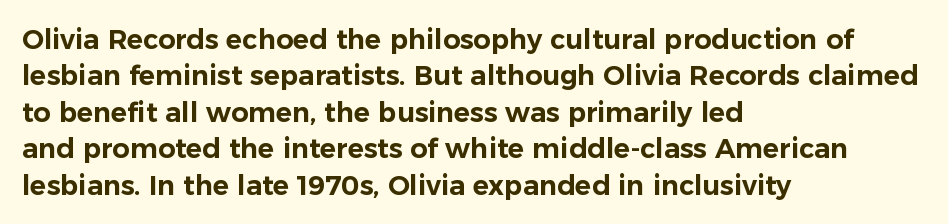
{"italic": "no", "underline": "no", "align": "left", "line_spacing": "normal", "line_spacing_ratio": 1.35, "letter_spacing": "normal", "letter_spacing_em": 0.0, "glyph_px": 27}
